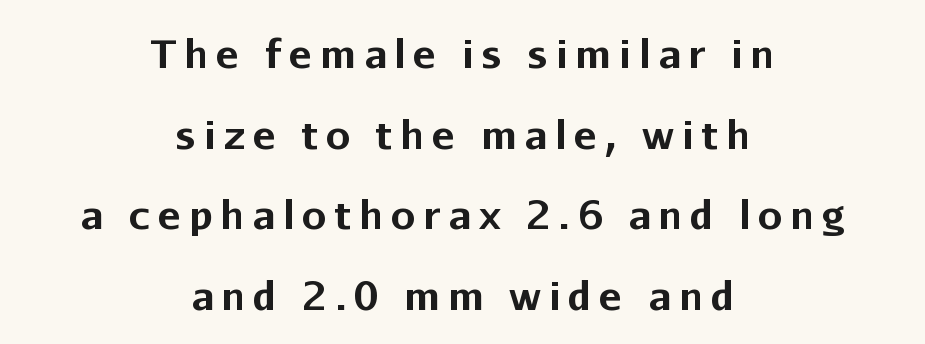
{"serif": "no", "italic": "no", "bold": "yes", "weight": "bold", "width": "normal", "stroke_contrast": "low", "x_height": "medium", "monospaced": "no", "underline": "no", "align": "center", "line_spacing": "loose", "line_spacing_ratio": 2.07, "letter_spacing": "wide", "letter_spacing_em": 0.2, "glyph_px": 39}
